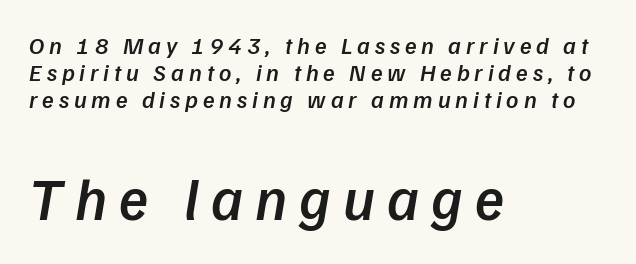
The image shows 60 px semibold sans-serif type; set left-aligned, tight line spacing (1.13x), unusually wide letter spacing (+0.2 em), not underlined; the second (bottom) block is 2.5x larger; low stroke contrast and a medium x-height.
